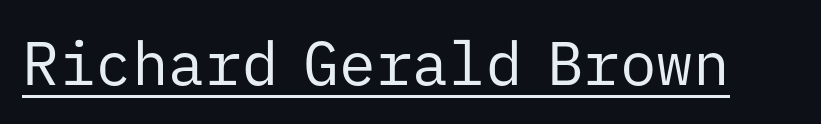
The image shows 61 px regular-weight sans-serif type, upright, monospaced; set normal letter spacing, underlined; low stroke contrast and a medium x-height.
